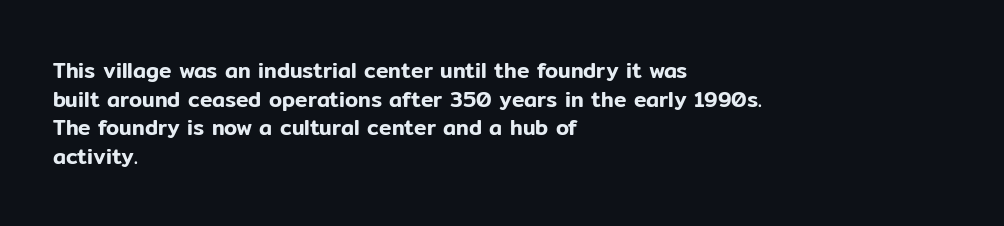
The image shows 21 px text type, upright; set left-aligned, normal line spacing (1.36x), normal letter spacing, not underlined.
